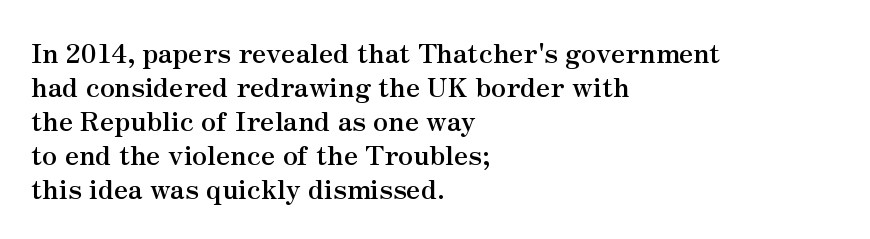
{"italic": "no", "bold": "yes", "underline": "no", "align": "left", "line_spacing": "normal", "line_spacing_ratio": 1.26, "letter_spacing": "normal", "letter_spacing_em": 0.0, "glyph_px": 27}
